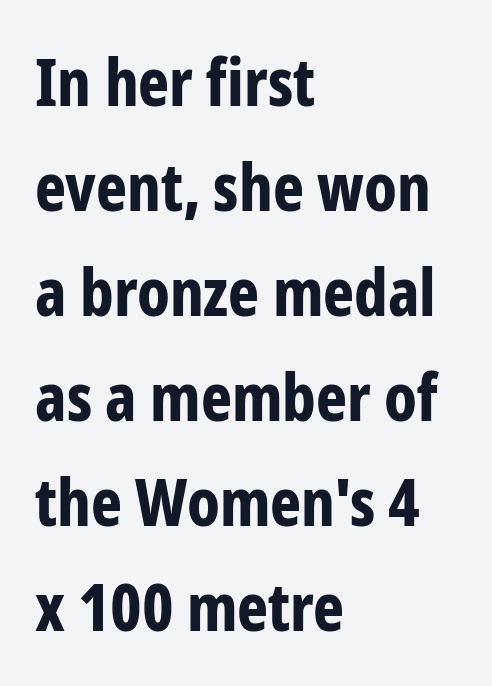
Q: Is the text bold? A: Yes.
Q: Is the text italic (slanted)? A: No, it is upright.
Q: Is the typeface a serif or a sans-serif typeface? A: Sans-serif.
Q: Is the text underlined? A: No.
Q: How is the paragraph aligned? A: Left-aligned.
Q: Is the spacing between letters normal or unusually wide? A: Normal.
Q: Is the spacing between lines tight, normal or loose? A: Normal.
Q: Width (condensed, normal, or wide)? A: Condensed.
Q: Stroke contrast? A: Low.
Q: x-height? A: Medium.
Q: Monospaced? A: No.
